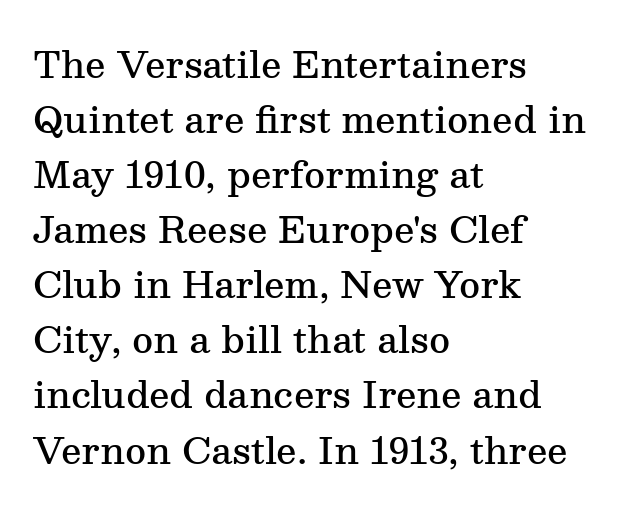
{"serif": "yes", "italic": "no", "bold": "semi", "weight": "semibold", "width": "normal", "stroke_contrast": "medium", "x_height": "medium", "monospaced": "no", "underline": "no", "align": "left", "line_spacing": "normal", "line_spacing_ratio": 1.53, "letter_spacing": "normal", "letter_spacing_em": 0.0, "glyph_px": 36}
